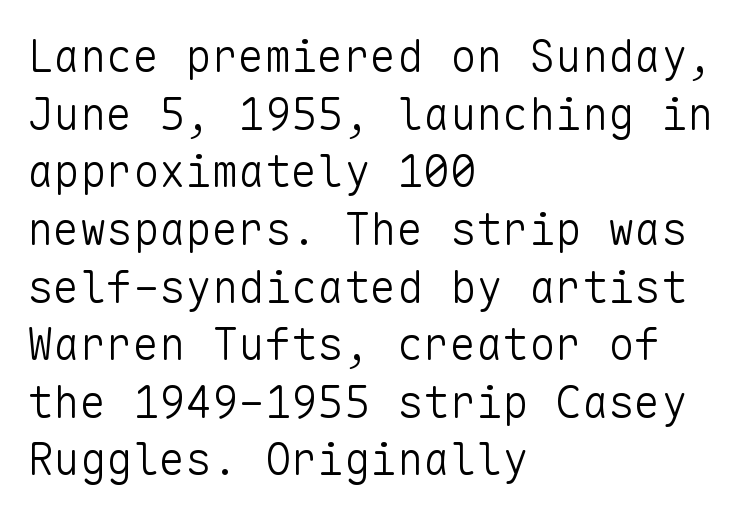
A light-to-regular cut is what we see here. Evenly set lines give the paragraph a standard silhouette. The axis of the letterforms is exactly vertical. The foot of each line stays bare and open.
